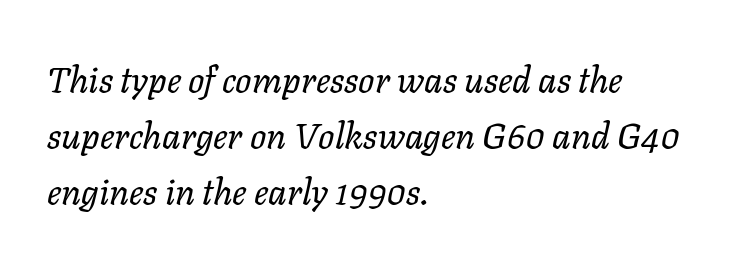
Does the copy run flush right? No — it runs flush left. The letterforms sit shoulder to shoulder at normal distance. Type without underlining. A typesetter would call this proportional, since set widths differ per character. Each stroke keeps to a modest, everyday thickness or less. Is the type slanted? Yes — the strokes lean at a clear angle.
